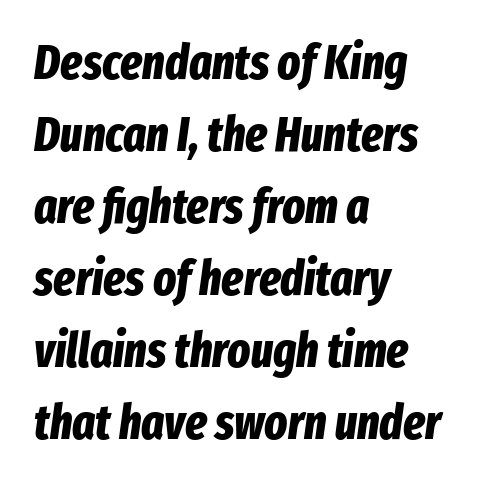
Q: Is the text bold? A: Yes.
Q: Is the text italic (slanted)? A: Yes, it leans right by about 8 degrees.
Q: Is the text underlined? A: No.
Q: How is the paragraph aligned? A: Left-aligned.
Q: Is the spacing between letters normal or unusually wide? A: Normal.
Q: Is the spacing between lines tight, normal or loose? A: Normal.
Q: Width (condensed, normal, or wide)? A: Condensed.
Q: Stroke contrast? A: Low.
Q: x-height? A: Medium.
Q: Monospaced? A: No.
